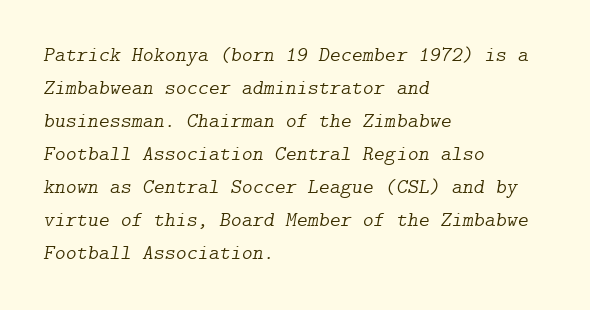
Vertical stems look standard width or narrower in stroke. The passage is arranged the way most books set body copy — flush left. The designer left line spacing at the default. The strip under each line holds only bare page. You could call the tracking neutral — neither tight nor loose.
